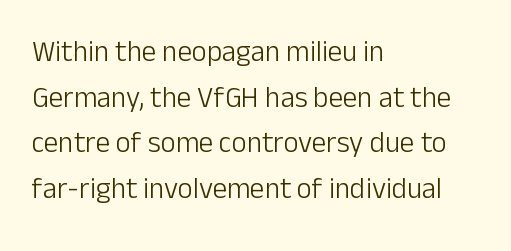
No italicization has been applied; the sample stays upright. In terms of leading, this rendering sits right in the middle. These lines keep a tight, regular rhythm from letter to letter. In terms of letterform style, serifs are entirely absent. The space beneath each line is pristine and unruled.
